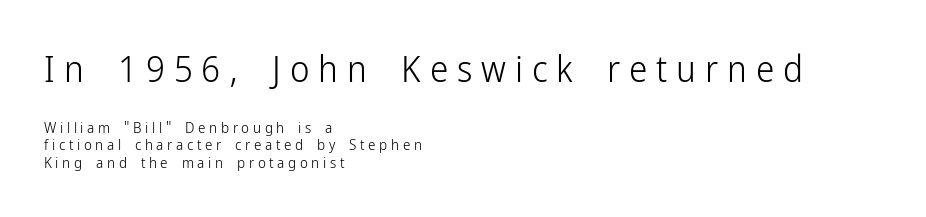
{"serif": "no", "italic": "no", "bold": "no", "weight": "light", "width": "condensed", "stroke_contrast": "low", "x_height": "medium", "monospaced": "no", "underline": "no", "align": "left", "line_spacing_ratio": 1.17, "letter_spacing": "wide", "letter_spacing_em": 0.24, "larger_block": "first", "size_ratio": 2.47, "glyph_px": 37}
